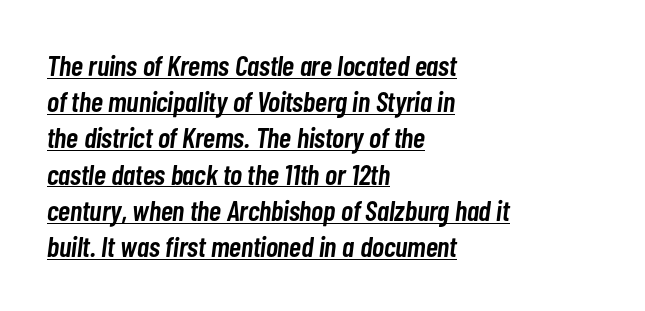
Looks like someone drew a line under every word here. Quick note: interline space is typical. These lines are rendered in a variable-pitch font. Caption: multi-line text, flush left, ragged right. How are the letters spaced? Ordinarily, with no added tracking.
